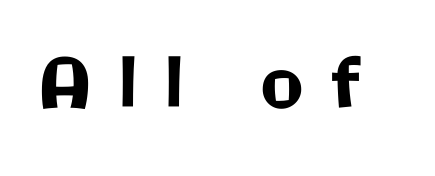
Plain, unruled lines of type. Style check: upright. Note: no serifs on the glyphs. The letters are spread apart with noticeably loose tracking.
